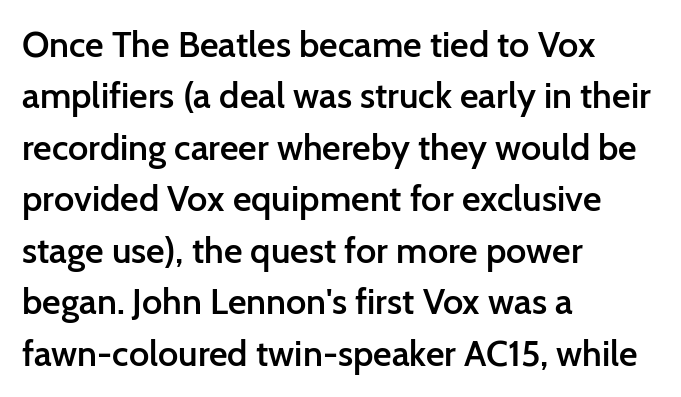
Q: Is the text bold? A: Semi-bold.
Q: Is the text italic (slanted)? A: No, it is upright.
Q: Is the typeface a serif or a sans-serif typeface? A: Sans-serif.
Q: Is the text underlined? A: No.
Q: How is the paragraph aligned? A: Left-aligned.
Q: Is the spacing between letters normal or unusually wide? A: Normal.
Q: Is the spacing between lines tight, normal or loose? A: Normal.
Q: Width (condensed, normal, or wide)? A: Normal.
Q: Stroke contrast? A: Low.
Q: x-height? A: Medium.
Q: Monospaced? A: No.
